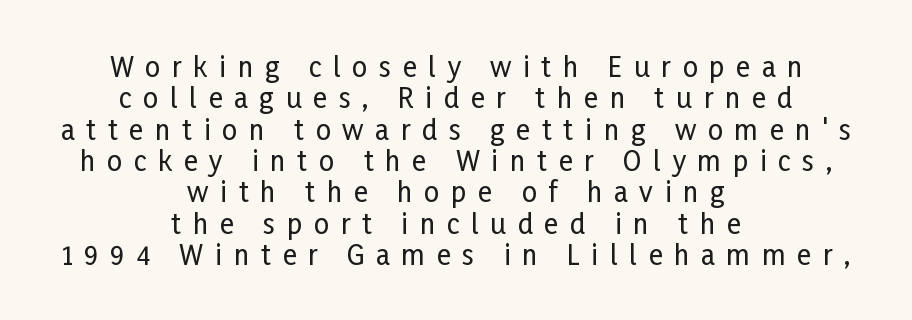
This is the regular roman posture of the typeface. This sample is center-justified, so both line endings float freely. The tracking jumps out immediately: characters are airy and widely separated. Anything drawn beneath the words? Only blank space.
